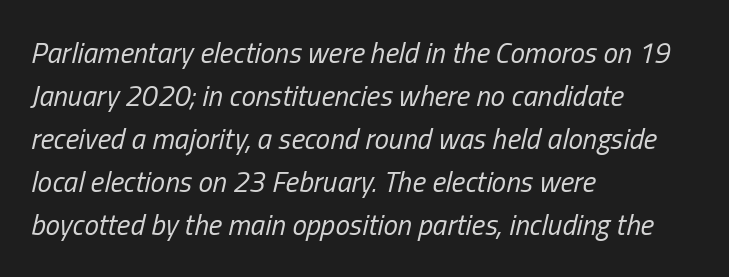
Glyph-to-glyph distance matches everyday printed text. Does the lettering tilt? It does — this is italic. A classic flush-left, rag-right setting is used for this passage. Only glyphs here, with clear space below each row.
